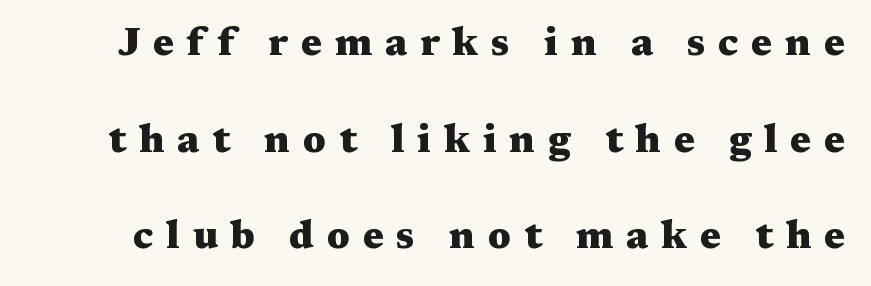
The image shows 39 px heavy, wide serif type, upright; set loose line spacing (2.48x), unusually wide letter spacing (+0.33 em), not underlined; medium stroke contrast and a medium x-height.
